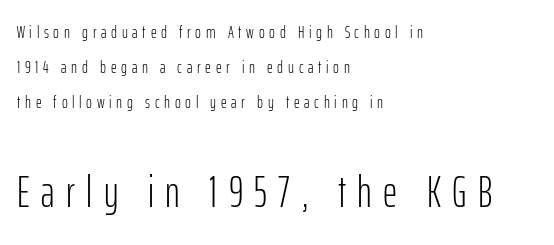
{"serif": "no", "italic": "no", "bold": "no", "weight": "light", "width": "condensed", "stroke_contrast": "low", "x_height": "medium", "monospaced": "no", "underline": "no", "align": "left", "line_spacing": "loose", "line_spacing_ratio": 1.95, "letter_spacing": "wide", "letter_spacing_em": 0.26, "larger_block": "second", "size_ratio": 2.44, "glyph_px": 44}
